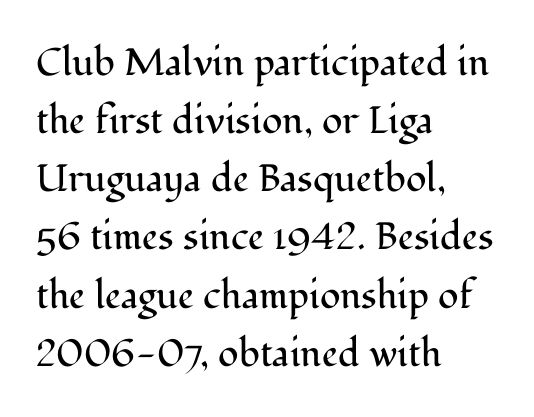
The image shows 38 px regular-weight serif type, upright; set left-aligned, normal line spacing (1.53x), normal letter spacing, not underlined; medium stroke contrast and a medium x-height.
